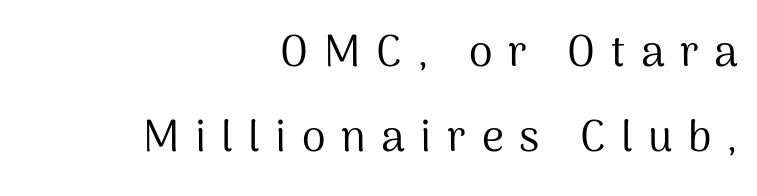
{"serif": "no", "italic": "no", "bold": "no", "weight": "regular", "width": "normal", "stroke_contrast": "medium", "x_height": "medium", "monospaced": "no", "underline": "no", "align": "right", "line_spacing": "loose", "line_spacing_ratio": 1.98, "letter_spacing": "wide", "letter_spacing_em": 0.36, "glyph_px": 43}
